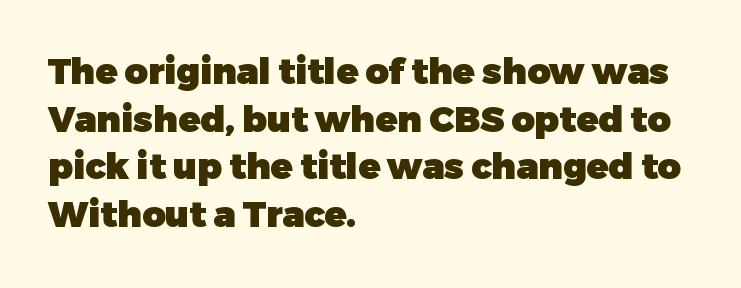
Q: Is the text bold? A: Yes.
Q: Is the text italic (slanted)? A: No, it is upright.
Q: Is the typeface a serif or a sans-serif typeface? A: Sans-serif.
Q: Is the text underlined? A: No.
Q: How is the paragraph aligned? A: Left-aligned.
Q: Is the spacing between letters normal or unusually wide? A: Normal.
Q: Is the spacing between lines tight, normal or loose? A: Normal.
Q: Width (condensed, normal, or wide)? A: Normal.
Q: Stroke contrast? A: Low.
Q: x-height? A: Medium.
Q: Monospaced? A: No.
